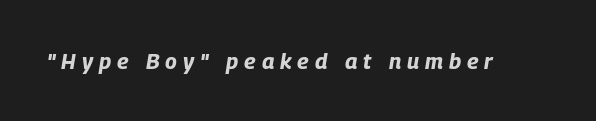
{"italic": "yes", "lean": "right", "slant_degrees": 9, "bold": "yes", "underline": "no", "letter_spacing": "wide", "letter_spacing_em": 0.27, "glyph_px": 22}
